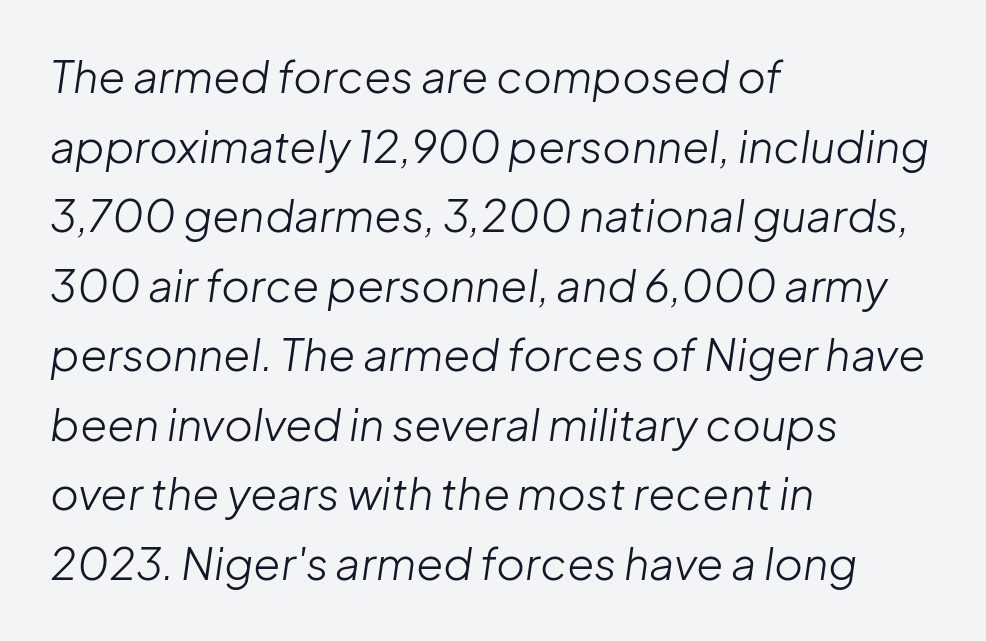
The image shows 44 px light type, italic (leaning right); set left-aligned, normal line spacing (1.58x), normal letter spacing, not underlined; low stroke contrast and a medium x-height.
